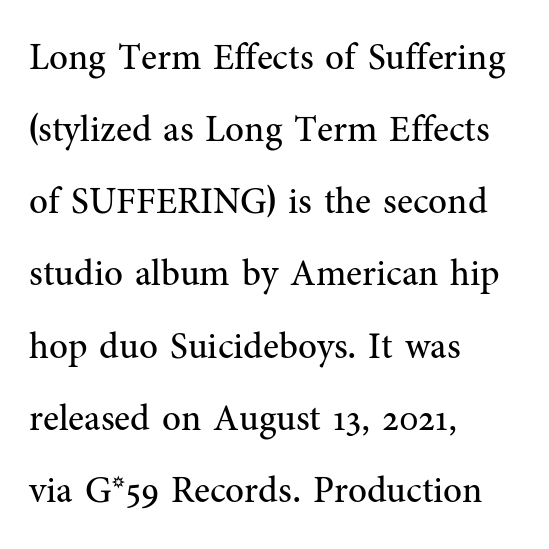
The image shows 37 px regular-weight serif type, upright; set left-aligned, loose line spacing (1.95x), normal letter spacing, not underlined; medium stroke contrast and a medium x-height.
